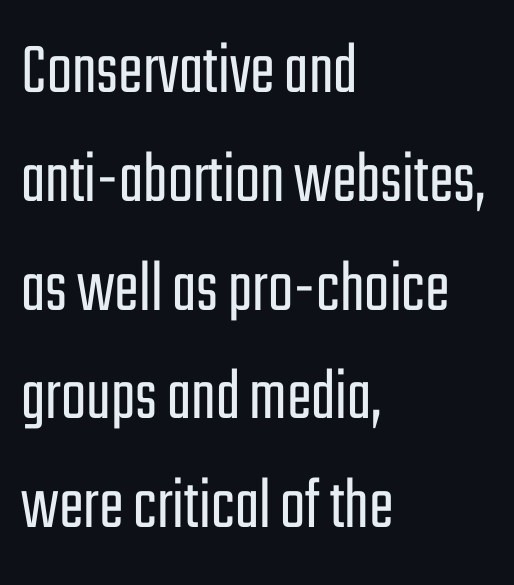
The image shows 74 px light, condensed sans-serif type, upright; set left-aligned, normal line spacing (1.47x), normal letter spacing, not underlined; low stroke contrast and a medium x-height.
